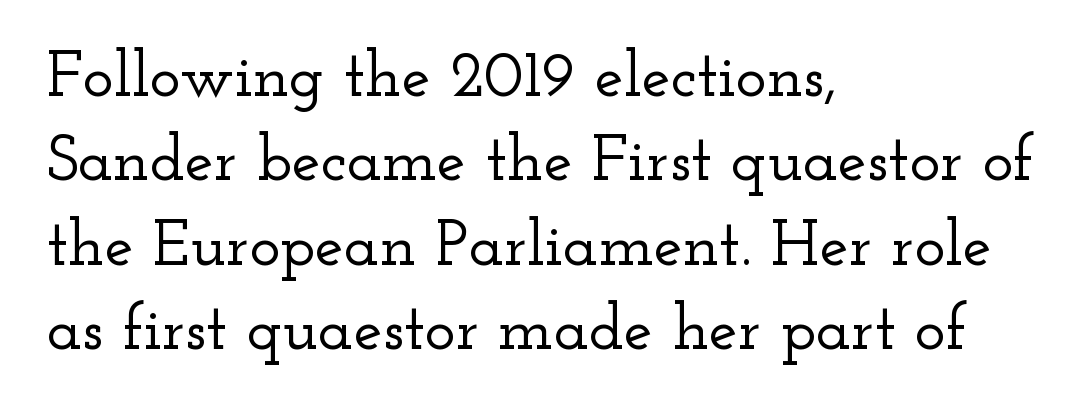
The image shows 65 px wide serif type, upright; set left-aligned, normal line spacing (1.3x), normal letter spacing, not underlined; low stroke contrast and a small x-height.
